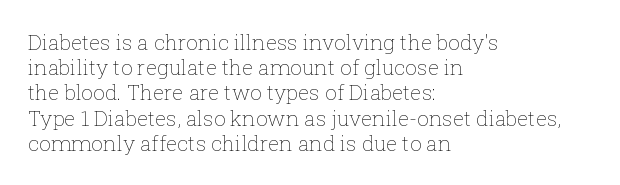
The image shows 21 px text type, upright; set left-aligned, line spacing 1.2x, normal letter spacing, not underlined.
